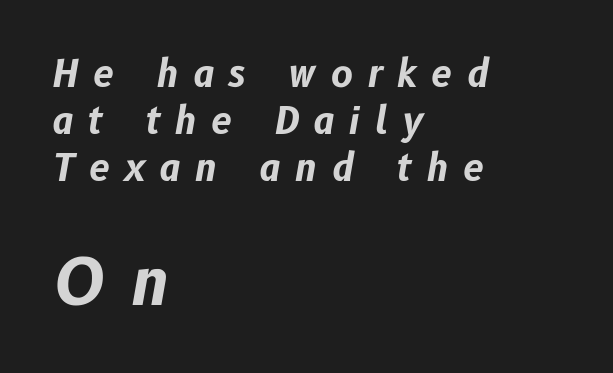
Q: Is the text bold? A: Yes.
Q: Is the text italic (slanted)? A: Yes, it leans right by about 10 degrees.
Q: Is the text underlined? A: No.
Q: How is the paragraph aligned? A: Left-aligned.
Q: Is the spacing between letters normal or unusually wide? A: Unusually wide.
Q: Is the spacing between lines tight, normal or loose? A: Normal.
Q: Which block of text is set in a larger size, the first (top) or the second (bottom)? A: The second (bottom) one.
Q: Width (condensed, normal, or wide)? A: Normal.
Q: Stroke contrast? A: Low.
Q: x-height? A: Medium.
Q: Monospaced? A: No.
